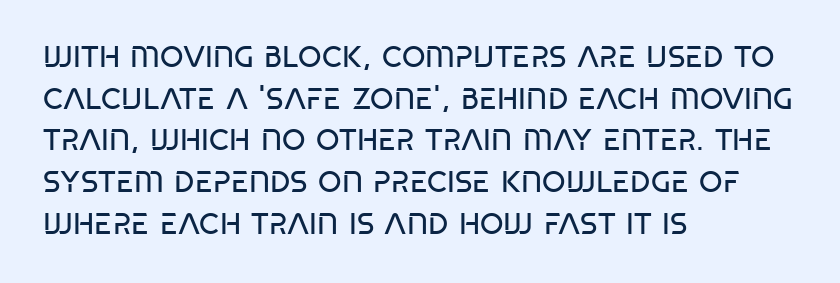
Q: Is the text bold? A: No.
Q: Is the typeface a serif or a sans-serif typeface? A: Sans-serif.
Q: Is the text underlined? A: No.
Q: How is the paragraph aligned? A: Left-aligned.
Q: Is the spacing between letters normal or unusually wide? A: Normal.
Q: Is the spacing between lines tight, normal or loose? A: Normal.
Q: Width (condensed, normal, or wide)? A: Condensed.
Q: Stroke contrast? A: Low.
Q: x-height? A: Large.
Q: Monospaced? A: No.
